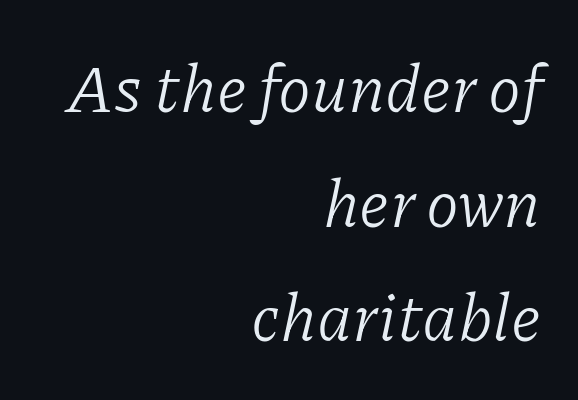
{"serif": "yes", "italic": "yes", "lean": "right", "slant_degrees": 11, "bold": "no", "weight": "light", "width": "normal", "stroke_contrast": "low", "x_height": "medium", "monospaced": "no", "underline": "no", "align": "right", "line_spacing_ratio": 1.71, "letter_spacing": "normal", "letter_spacing_em": 0.0, "glyph_px": 67}
